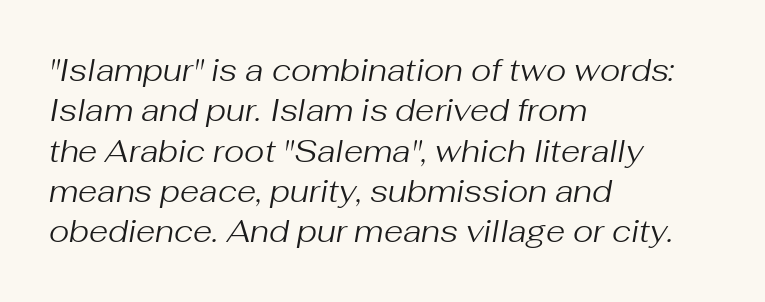
Q: Is the text bold? A: No.
Q: Is the text italic (slanted)? A: Yes, it leans right by about 10 degrees.
Q: Is the text underlined? A: No.
Q: How is the paragraph aligned? A: Left-aligned.
Q: Is the spacing between letters normal or unusually wide? A: Normal.
Q: Is the spacing between lines tight, normal or loose? A: Normal.
Q: Width (condensed, normal, or wide)? A: Normal.
Q: Stroke contrast? A: Medium.
Q: x-height? A: Medium.
Q: Monospaced? A: No.
